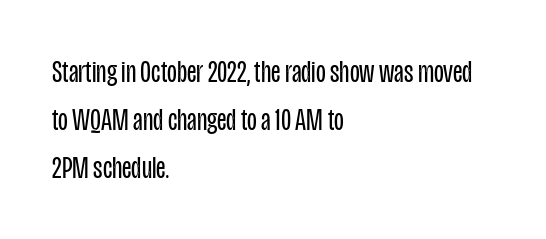
Compared with a typical body face, this is equally light or lighter still. Does extra space separate the letters? No, they use regular spacing. These lines are composed in type without serifs. The rendering uses natural spacing where letterforms have individual widths. Casual observation: everything's shoved over to the left. The line-height multiplier appears to be the usual default.
